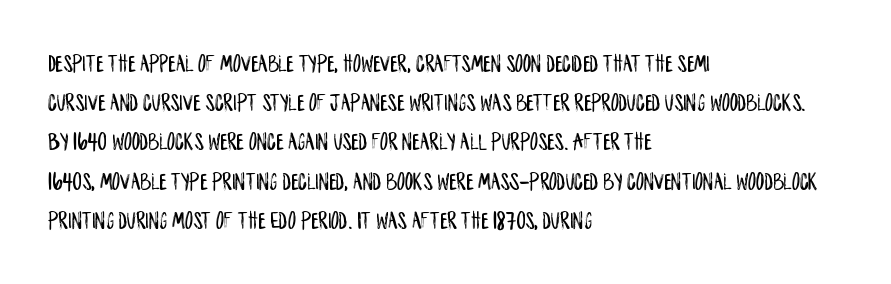
The image shows 25 px text type, upright; set left-aligned, normal line spacing (1.57x), normal letter spacing, not underlined.
